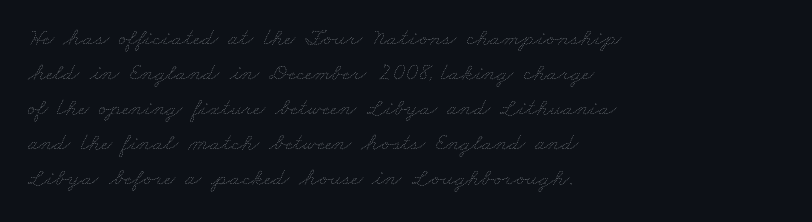
The image shows 24 px text type; set left-aligned, normal line spacing (1.46x), normal letter spacing, not underlined.
